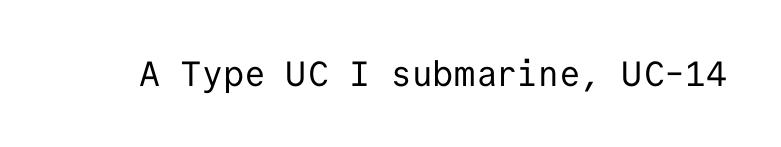
The space beneath each line is pristine and unruled. A light-to-regular cut is what we see here. Typographically, this falls in the sans-serif category. Does extra space separate the letters? No, they use regular spacing. Each letter, wide or thin by design, is forced into the same width here.
